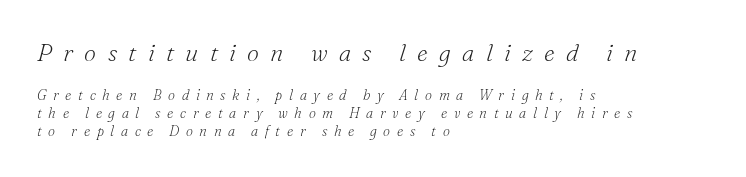
The image shows 24 px text type, italic (leaning right); set left-aligned, normal line spacing (1.26x), unusually wide letter spacing (+0.47 em), not underlined; the first (top) block is 1.71x larger.
